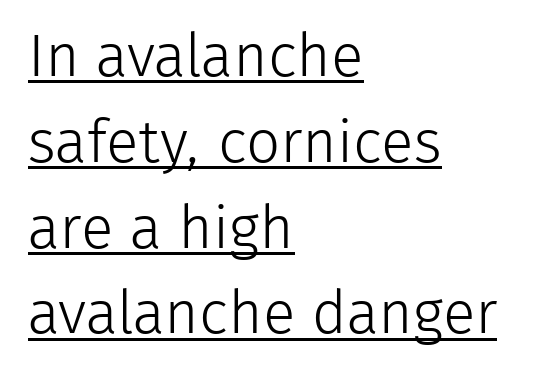
The image shows 60 px light sans-serif type, upright; set left-aligned, normal line spacing (1.43x), normal letter spacing, underlined; low stroke contrast and a medium x-height.
